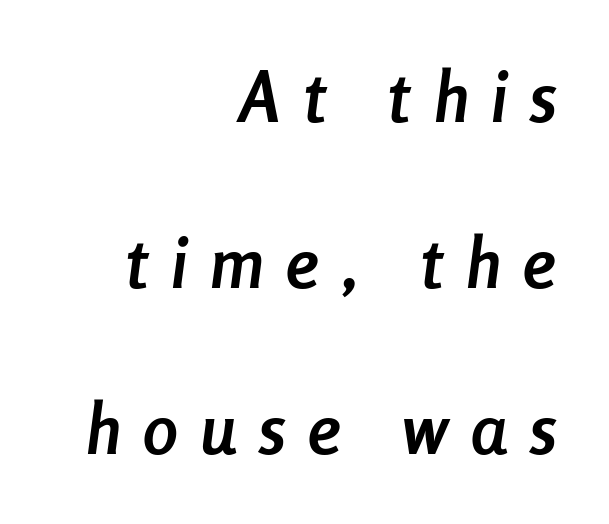
{"italic": "yes", "lean": "right", "slant_degrees": 8, "bold": "yes", "weight": "semibold", "width": "condensed", "stroke_contrast": "low", "x_height": "medium", "monospaced": "no", "underline": "no", "align": "right", "line_spacing": "loose", "line_spacing_ratio": 2.37, "letter_spacing": "wide", "letter_spacing_em": 0.33, "glyph_px": 70}
